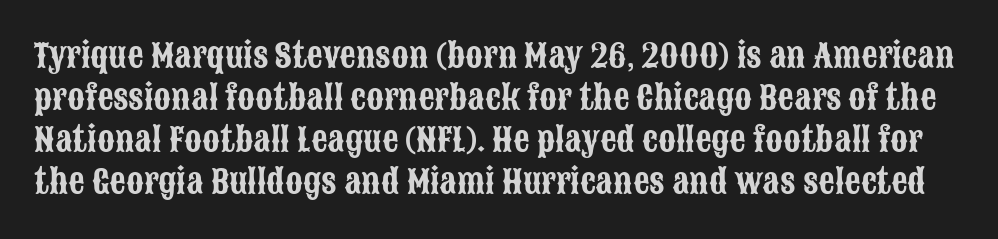
{"serif": "no", "italic": "no", "width": "condensed", "stroke_contrast": "low", "x_height": "large", "monospaced": "no", "underline": "no", "line_spacing": "normal", "line_spacing_ratio": 1.31, "letter_spacing": "normal", "letter_spacing_em": 0.0, "glyph_px": 32}
